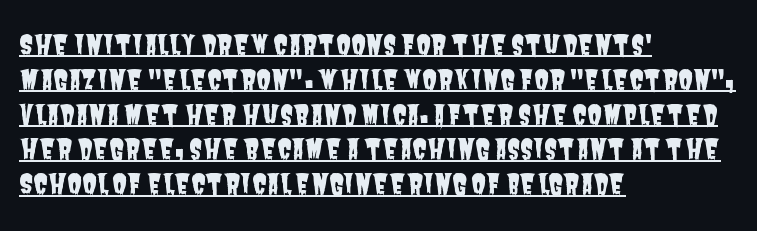
The image shows 27 px text type; set left-aligned, normal line spacing (1.29x), normal letter spacing, underlined.
